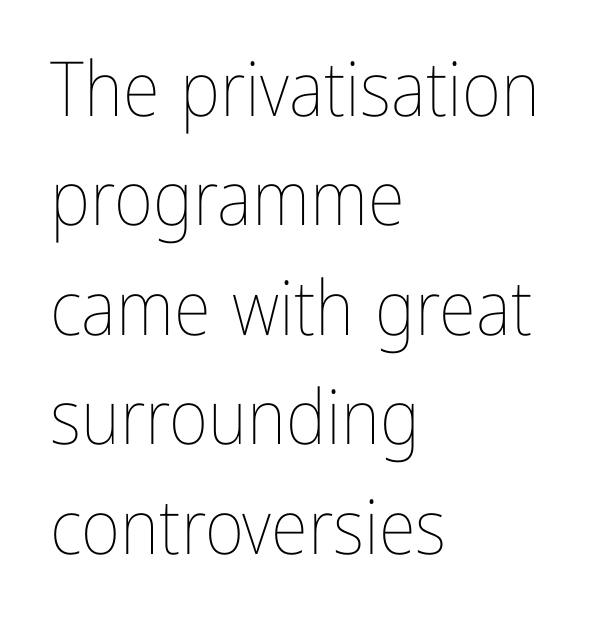
The image shows 76 px thin, condensed type, upright; set left-aligned, normal line spacing (1.44x), normal letter spacing, not underlined; low stroke contrast and a medium x-height.
